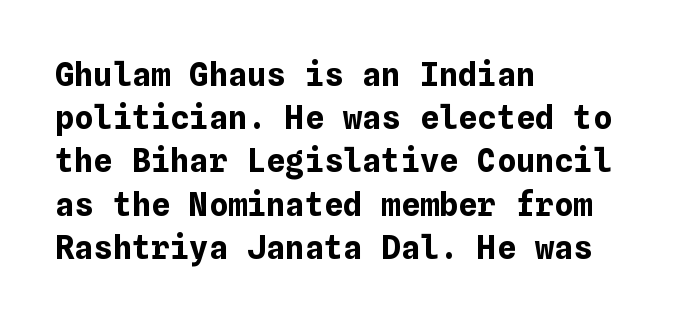
Tracking value appears to be zero — textbook default spacing. The foot of each line stays bare and open. Caption: bold face, heavy strokes. In CSS terms this would be text-align: left. Vertical spacing — default. This is the regular roman posture of the typeface.
